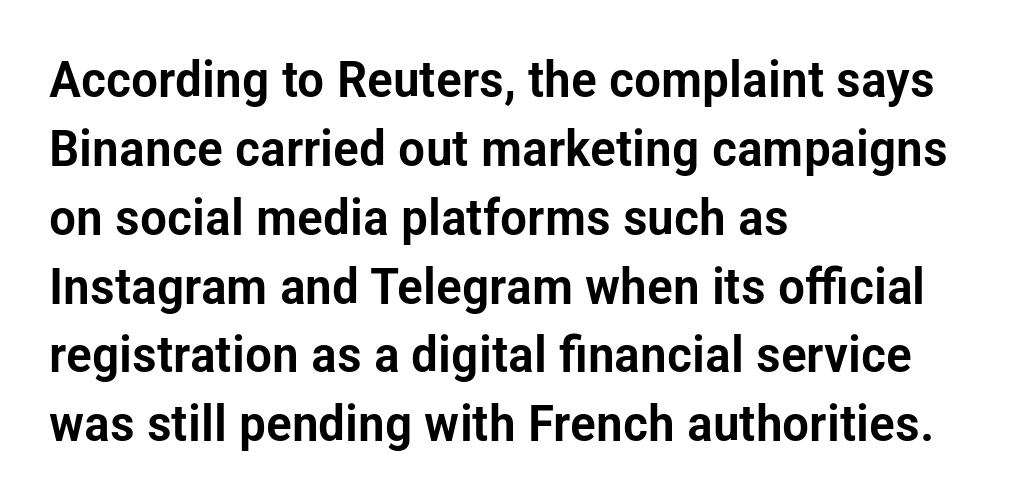
{"serif": "no", "italic": "no", "width": "condensed", "stroke_contrast": "low", "x_height": "medium", "monospaced": "no", "underline": "no", "align": "left", "line_spacing": "normal", "line_spacing_ratio": 1.35, "letter_spacing": "normal", "letter_spacing_em": 0.0, "glyph_px": 51}
